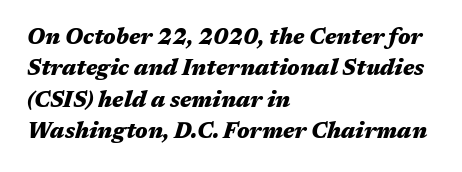
The image shows 22 px bold type, italic (leaning right); set left-aligned, normal line spacing (1.43x), normal letter spacing, not underlined.
